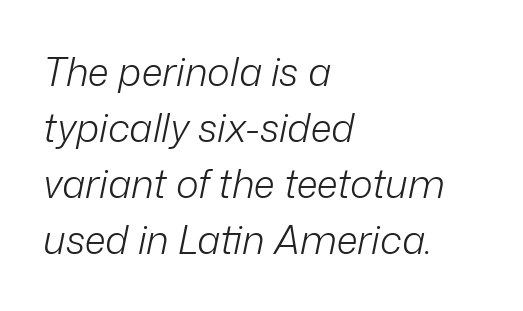
The image shows 39 px light type, italic (leaning right); set left-aligned, normal line spacing (1.44x), normal letter spacing, not underlined; low stroke contrast and a medium x-height.
